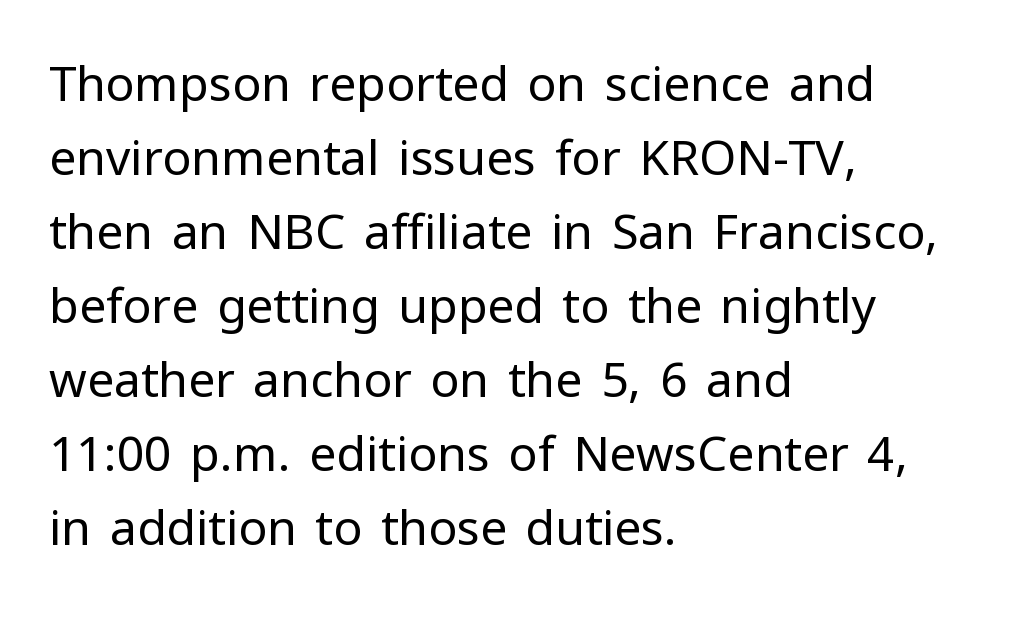
Q: Is the text bold? A: No.
Q: Is the text italic (slanted)? A: No, it is upright.
Q: Is the typeface a serif or a sans-serif typeface? A: Sans-serif.
Q: Is the text underlined? A: No.
Q: How is the paragraph aligned? A: Left-aligned.
Q: Is the spacing between letters normal or unusually wide? A: Normal.
Q: Is the spacing between lines tight, normal or loose? A: Normal.
Q: Width (condensed, normal, or wide)? A: Normal.
Q: Stroke contrast? A: Low.
Q: x-height? A: Medium.
Q: Monospaced? A: No.
